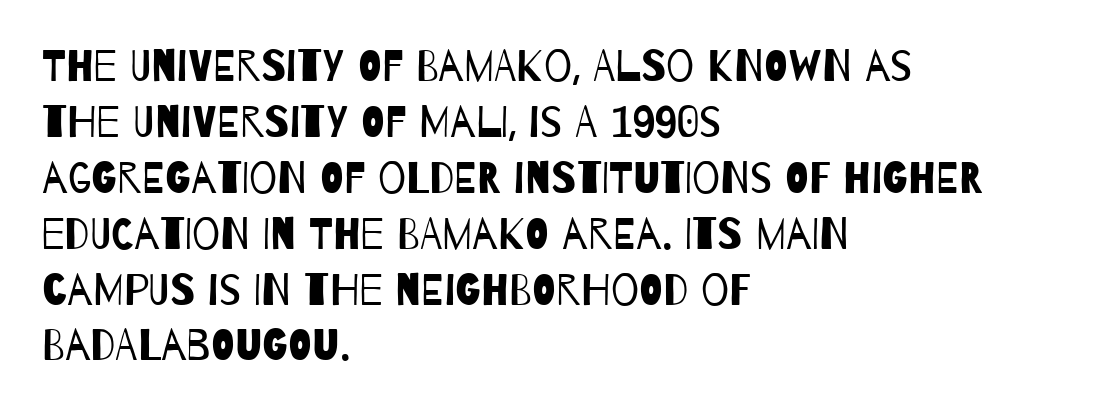
Q: Is the text bold? A: No.
Q: Is the typeface a serif or a sans-serif typeface? A: Sans-serif.
Q: Is the text underlined? A: No.
Q: How is the paragraph aligned? A: Left-aligned.
Q: Is the spacing between letters normal or unusually wide? A: Normal.
Q: Is the spacing between lines tight, normal or loose? A: Normal.
Q: Width (condensed, normal, or wide)? A: Condensed.
Q: Stroke contrast? A: Low.
Q: x-height? A: Large.
Q: Monospaced? A: No.
